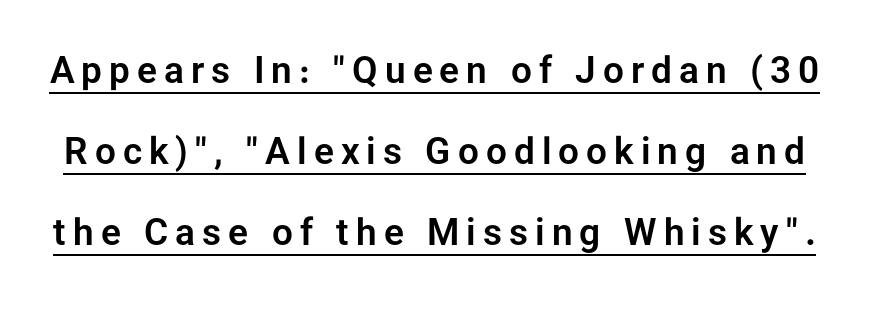
Q: Is the text italic (slanted)? A: No, it is upright.
Q: Is the typeface a serif or a sans-serif typeface? A: Sans-serif.
Q: Is the text underlined? A: Yes.
Q: Is the spacing between lines tight, normal or loose? A: Loose.
Q: Width (condensed, normal, or wide)? A: Normal.
Q: Stroke contrast? A: Low.
Q: x-height? A: Medium.
Q: Monospaced? A: No.
